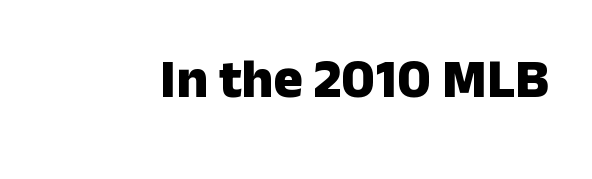
The image shows 55 px heavy sans-serif type, upright; set normal letter spacing, not underlined; low stroke contrast and a medium x-height.
